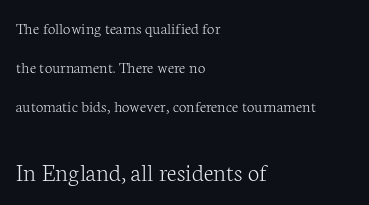
The specimen omits any rule beneath the text block's lines. Nothing heavy about these letters — not bold at all. Typeset ragged right — the left edge is the straight one. If you drew a line through each stem, it would be perfectly vertical. Honestly, the letter spacing is just normal — you wouldn't notice it.
